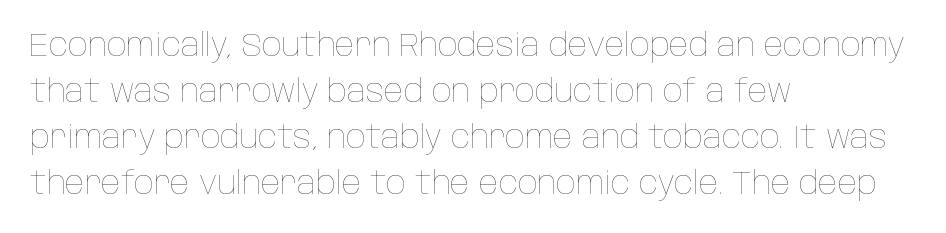
The image shows 32 px thin, condensed type, upright; set left-aligned, normal line spacing (1.44x), normal letter spacing, not underlined; low stroke contrast and a large x-height.
